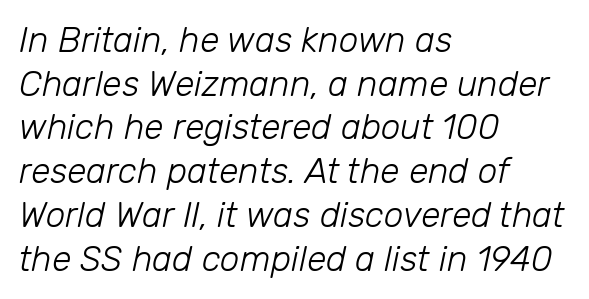
The image shows 35 px light type, italic (leaning right); set left-aligned, normal line spacing (1.25x), normal letter spacing, not underlined; low stroke contrast and a medium x-height.
